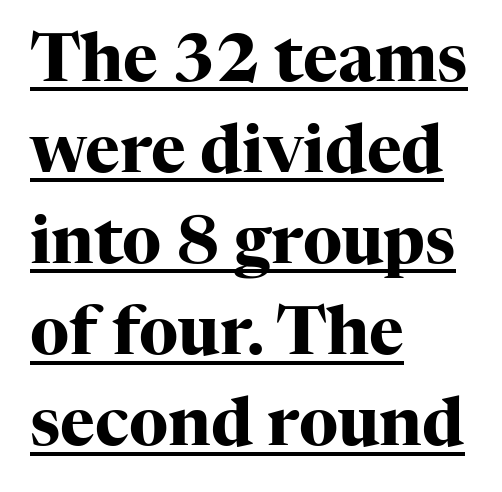
Line starts are locked; line ends wander. Each letter keeps its own natural width here, so spacing adapts to shape. Short note: letters normally spaced. The letters carry serifs — small finishing strokes at the ends of their stems.
